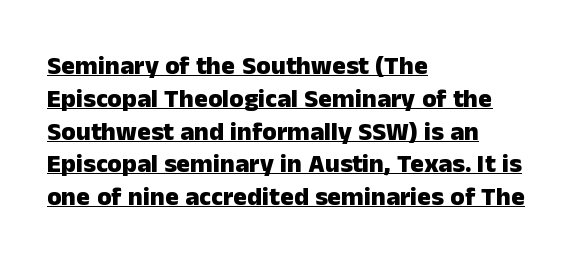
Compared with an ordinary text face, these strokes are far heavier — a full bold. Look at the tracking — it's just the regular setting, nothing added. A typesetter would mark this as roman, not italic. Compared with undecorated copy, this sample adds a rule below the words. Evenly set lines give the paragraph a standard silhouette.
